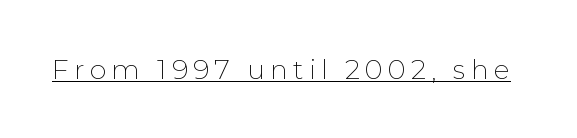
Q: Is the text bold? A: No.
Q: Is the text italic (slanted)? A: No, it is upright.
Q: Is the text underlined? A: Yes.
